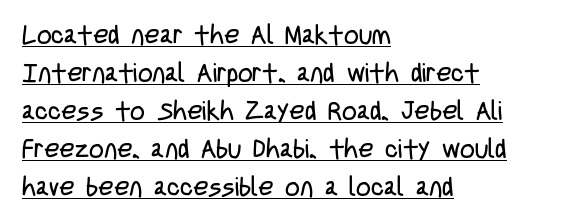
The image shows 26 px text type, upright; set left-aligned, normal line spacing (1.46x), normal letter spacing, underlined.
